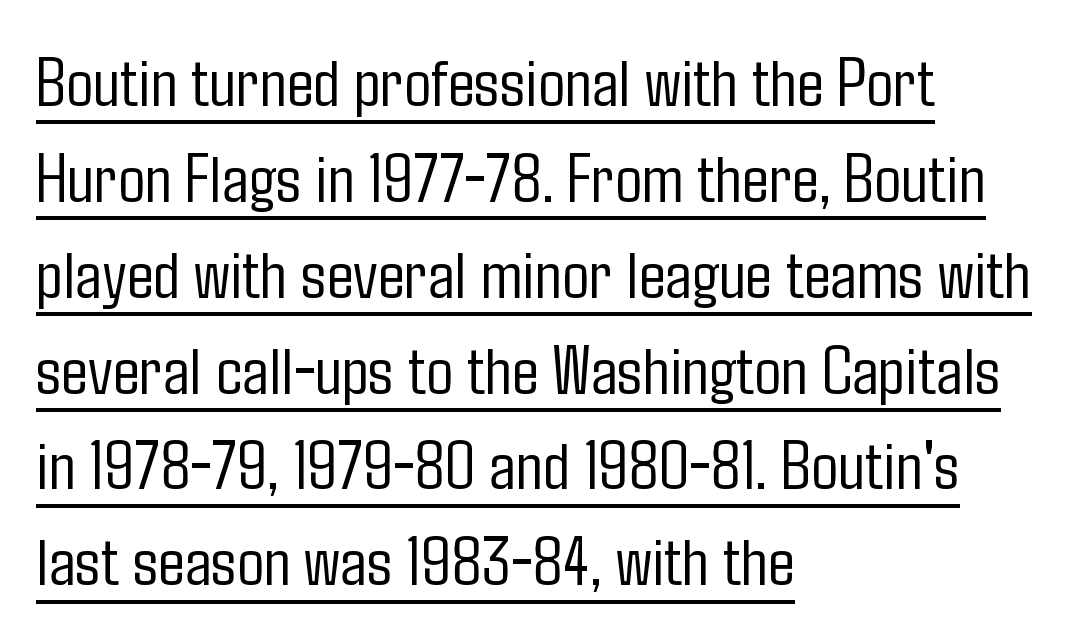
{"serif": "no", "italic": "no", "bold": "no", "weight": "light", "width": "condensed", "stroke_contrast": "low", "x_height": "medium", "monospaced": "no", "underline": "yes", "align": "left", "line_spacing": "normal", "line_spacing_ratio": 1.35, "letter_spacing": "normal", "letter_spacing_em": 0.0, "glyph_px": 71}
